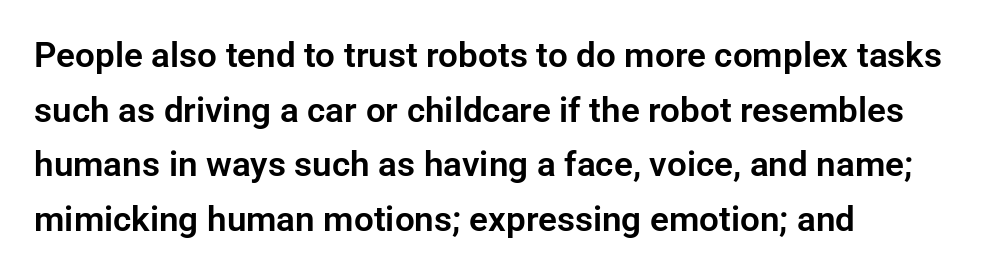
The typesetter chose a ragged-right arrangement here. Unmarked baselines from the first word to the last. Characters follow at the spacing the type designer built in. Characters remain perfectly vertical along every line. Looks like regular typesetting: each glyph gets only the width it needs.
